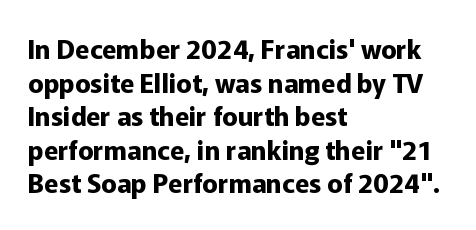
Q: Is the text bold? A: Yes.
Q: Is the text italic (slanted)? A: No, it is upright.
Q: Is the text underlined? A: No.
Q: How is the paragraph aligned? A: Left-aligned.
Q: Is the spacing between letters normal or unusually wide? A: Normal.
Q: Is the spacing between lines tight, normal or loose? A: Normal.
